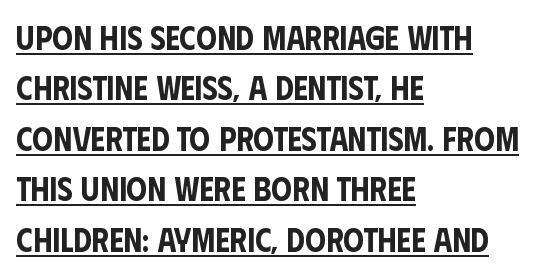
Q: Is the text italic (slanted)? A: No, it is upright.
Q: Is the typeface a serif or a sans-serif typeface? A: Sans-serif.
Q: Is the text underlined? A: Yes.
Q: How is the paragraph aligned? A: Left-aligned.
Q: Is the spacing between letters normal or unusually wide? A: Normal.
Q: Is the spacing between lines tight, normal or loose? A: Normal.
Q: Width (condensed, normal, or wide)? A: Condensed.
Q: Stroke contrast? A: Low.
Q: x-height? A: Large.
Q: Monospaced? A: No.
